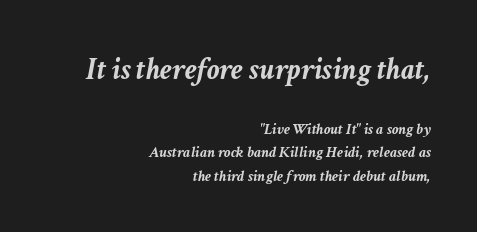
{"italic": "yes", "lean": "right", "slant_degrees": 11, "bold": "yes", "weight": "semibold", "width": "normal", "stroke_contrast": "low", "x_height": "medium", "monospaced": "no", "underline": "no", "align": "right", "line_spacing": "normal", "line_spacing_ratio": 1.48, "letter_spacing": "normal", "letter_spacing_em": 0.0, "larger_block": "first", "size_ratio": 1.94, "glyph_px": 31}
